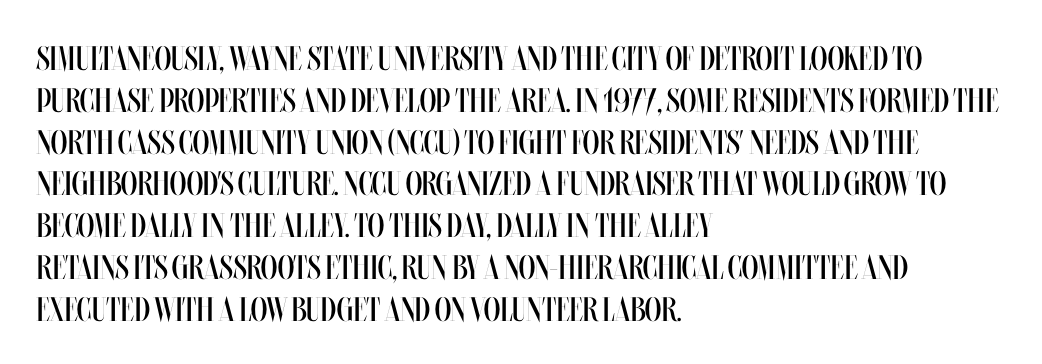
Nobody touched the tracking dial on this one. Varying glyph widths throughout — classic text-font behaviour. These lines were composed using upright roman letters. A bare baseline throughout the passage. Typeset ragged right — the left edge is the straight one.
